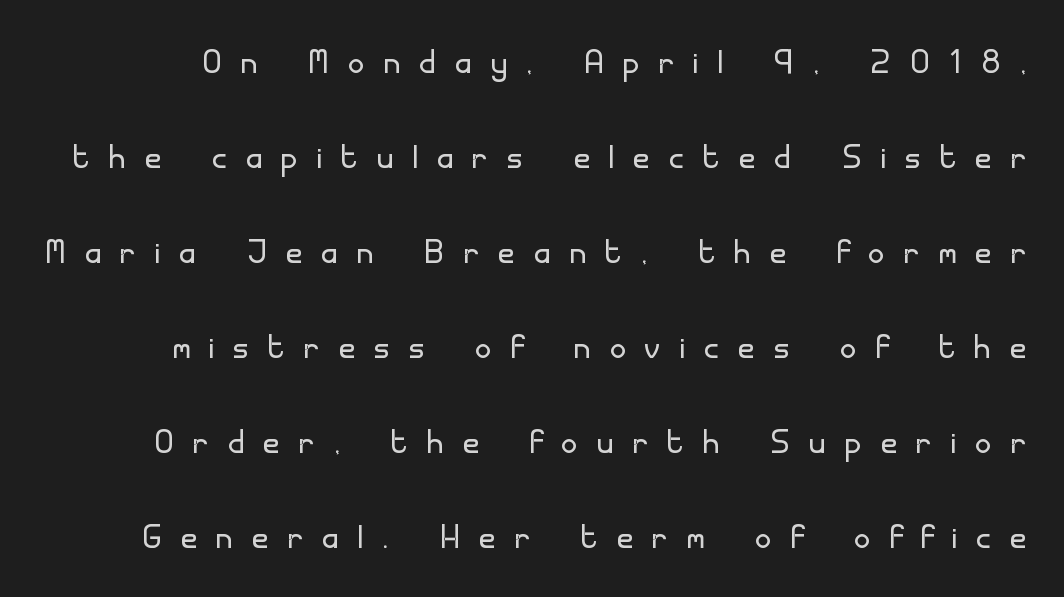
The image shows 44 px light sans-serif type, upright; set loose line spacing (2.16x), unusually wide letter spacing (+0.45 em), not underlined; low stroke contrast and a small x-height.
